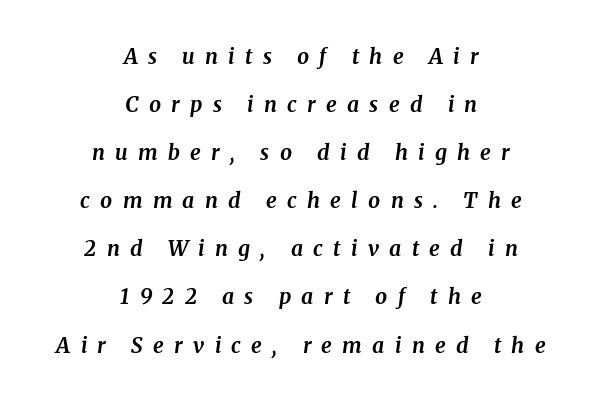
The space beneath each line is pristine and unruled. You could fit nearly another row in the gap between these rows. A typesetter would call this heavily tracked-out type. The typesetting leans heavy: a genuine bold.
